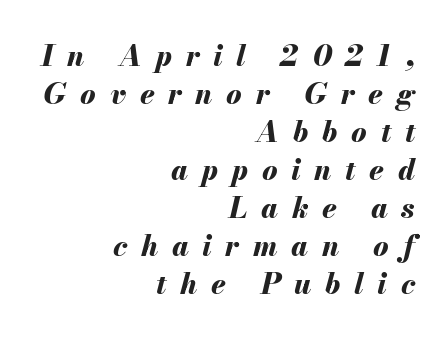
Slanted lettering throughout. The text block is weighted toward the right margin, trailing off unevenly leftward. Think of a printed novel: that variable character pitch is what you see here. Inter-character spacing is expanded well beyond the font's built-in metrics. Honestly, there is no underline to notice here at all.
